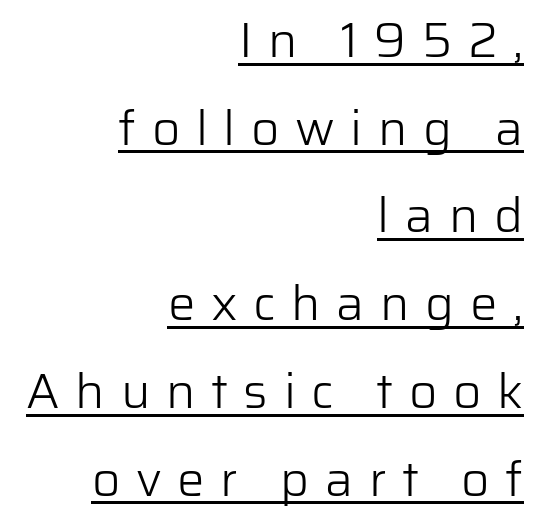
The image shows 49 px light sans-serif type, upright; set right-aligned, line spacing 1.79x, unusually wide letter spacing (+0.32 em), underlined; low stroke contrast and a medium x-height.
